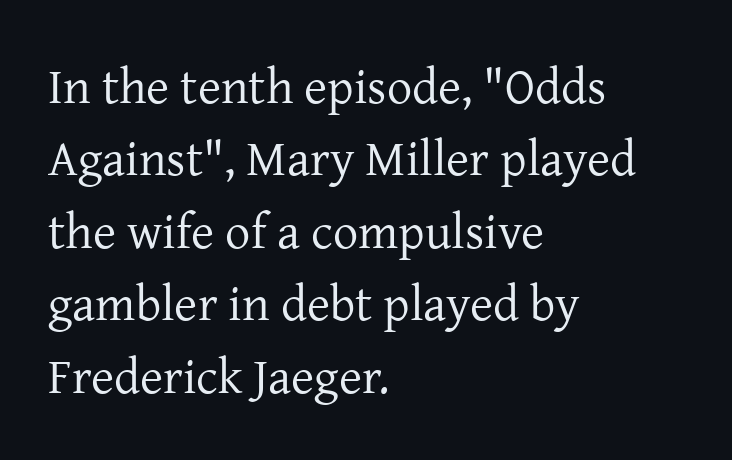
The image shows 50 px regular-weight serif type, upright; set left-aligned, normal line spacing (1.45x), normal letter spacing, not underlined; low stroke contrast and a medium x-height.
